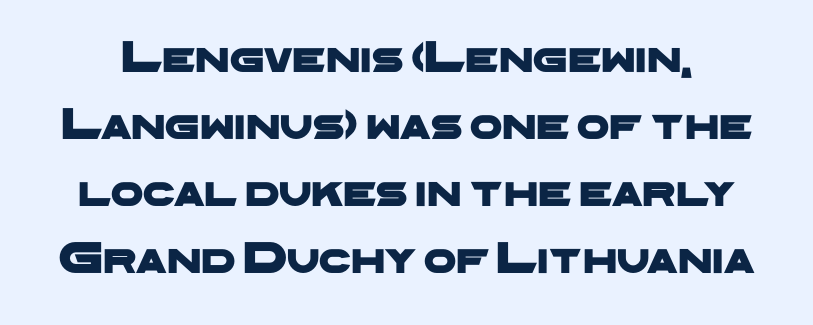
{"serif": "no", "width": "wide", "stroke_contrast": "low", "x_height": "medium", "monospaced": "no", "underline": "no", "line_spacing": "normal", "line_spacing_ratio": 1.46, "letter_spacing": "normal", "letter_spacing_em": 0.0, "glyph_px": 46}
